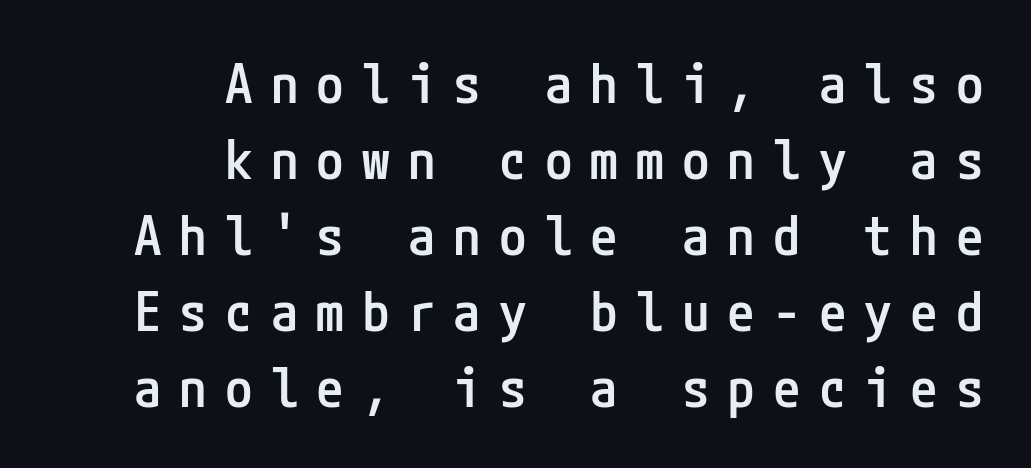
This sample uses a sans-serif face. Rule under the text: the space is simply empty. Does extra space separate the letters? Yes, quite a lot of it. Line endings align vertically; line beginnings do not. Vertical strokes here are truly vertical. Line spacing here is normal.
